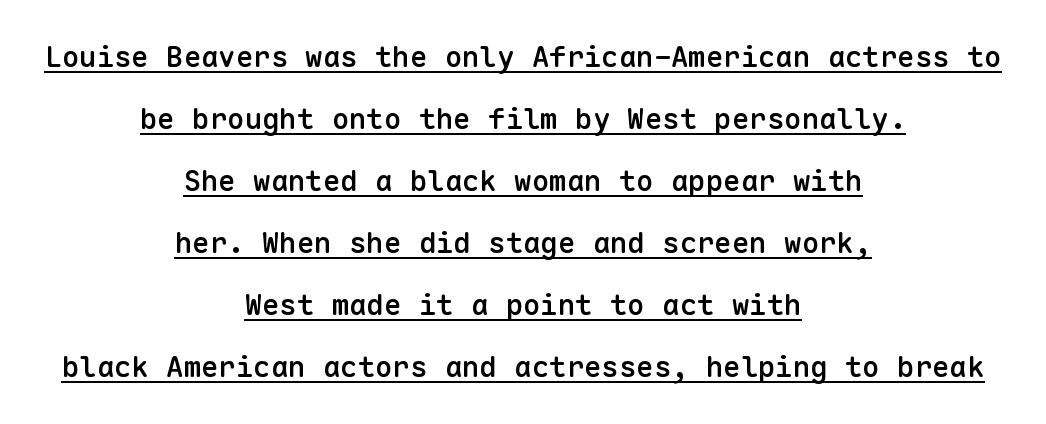
Is the letter spacing exaggerated? No — it looks like the ordinary default. The typesetter has applied underlining to the passage shown. The letters march in equal steps, a hallmark of fixed-pitch type. Typeset on center — no edge is straight. Nope, no serifs anywhere on these letters. Compared with typical paragraphs, the rows here are farther apart.
